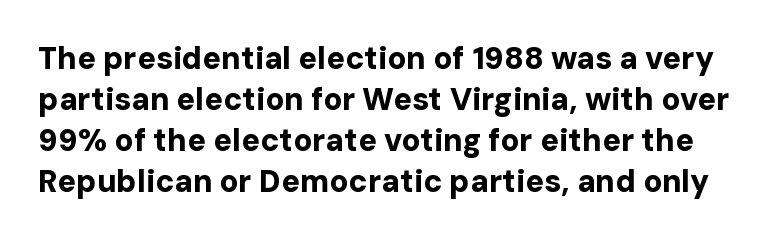
The image shows 31 px bold sans-serif type, upright; set normal line spacing (1.32x), normal letter spacing, not underlined; low stroke contrast and a medium x-height.
